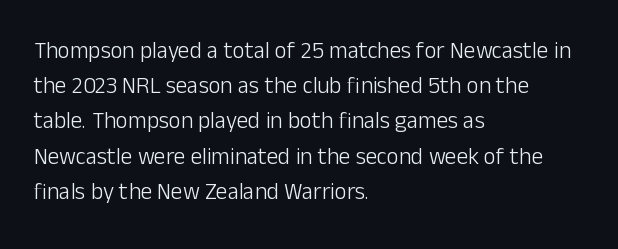
A typesetter would call this leading conventional body-copy spacing. Casual observation: everything's shoved over to the left. Counters stay open thanks to moderate or lighter strokes. The lettering stays uniformly vertical, giving the passage a roman look. No extra tracking has been applied to these lines. The gap between lines stays unmarked.
